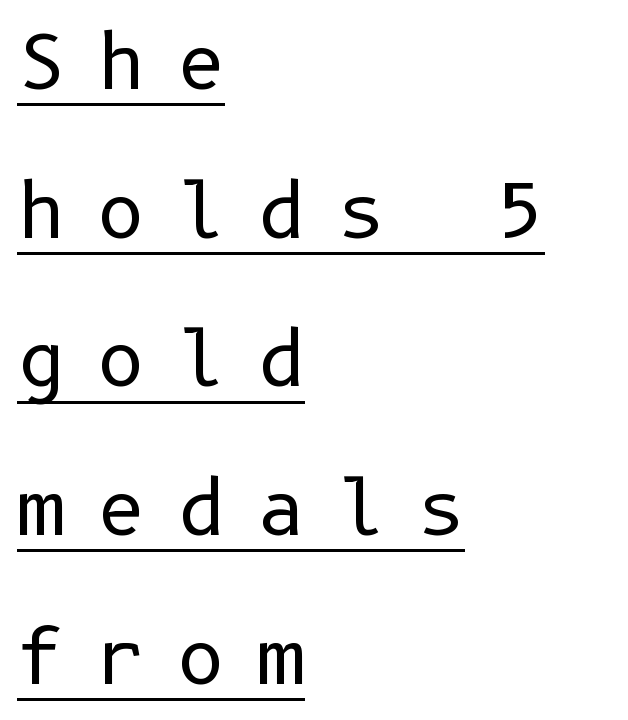
{"serif": "no", "italic": "no", "bold": "no", "weight": "regular", "width": "normal", "stroke_contrast": "low", "x_height": "medium", "underline": "yes", "align": "left", "line_spacing": "loose", "line_spacing_ratio": 2.01, "letter_spacing": "wide", "letter_spacing_em": 0.43, "glyph_px": 74}
